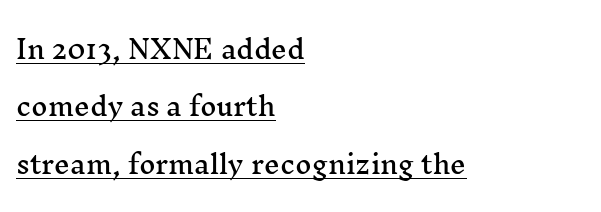
The image shows 25 px text type, upright; set left-aligned, loose line spacing (2.3x), normal letter spacing, underlined.
